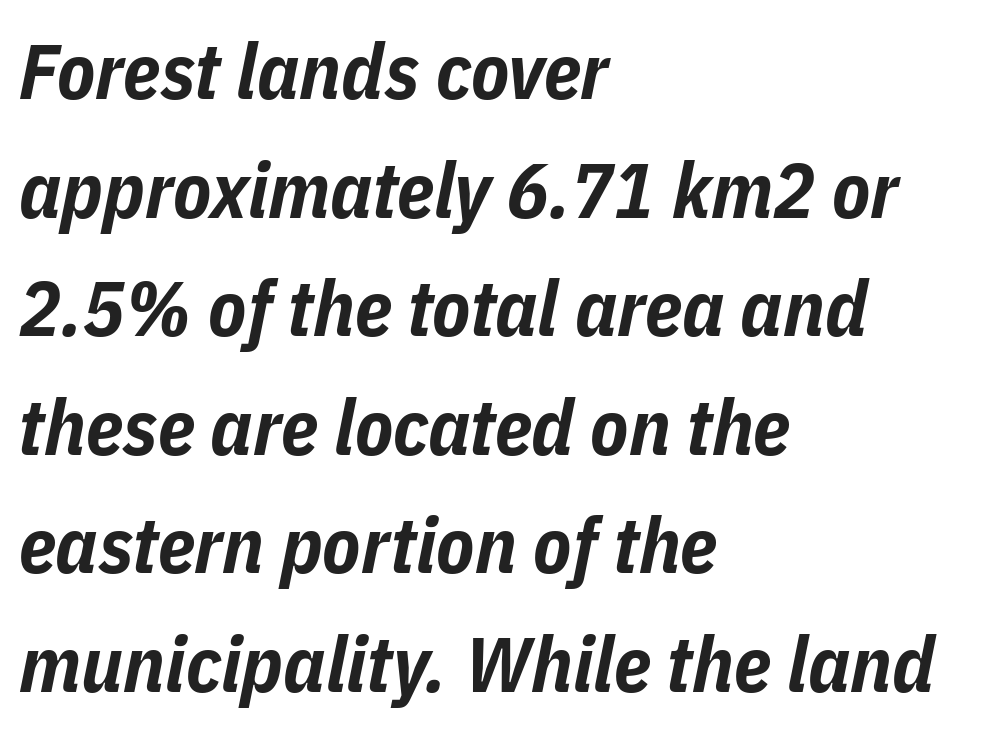
{"italic": "yes", "lean": "right", "slant_degrees": 11, "bold": "yes", "weight": "bold", "width": "condensed", "stroke_contrast": "low", "x_height": "medium", "monospaced": "no", "underline": "no", "align": "left", "line_spacing": "normal", "line_spacing_ratio": 1.52, "letter_spacing": "normal", "letter_spacing_em": 0.0, "glyph_px": 78}
